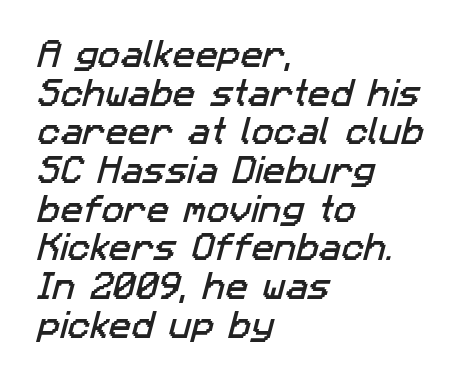
{"serif": "no", "width": "normal", "stroke_contrast": "low", "x_height": "medium", "monospaced": "no", "underline": "no", "align": "left", "line_spacing": "normal", "line_spacing_ratio": 1.29, "letter_spacing": "normal", "letter_spacing_em": 0.0, "glyph_px": 30}
